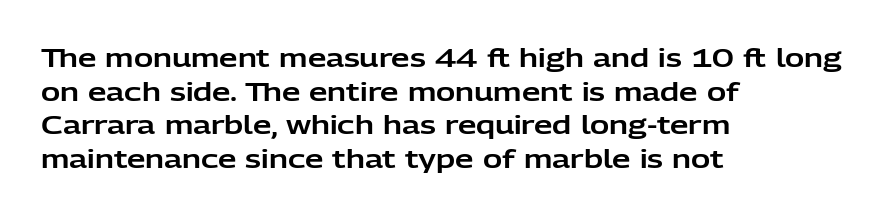
{"italic": "no", "underline": "no", "align": "left", "line_spacing": "normal", "line_spacing_ratio": 1.29, "letter_spacing": "normal", "letter_spacing_em": 0.0, "glyph_px": 26}
